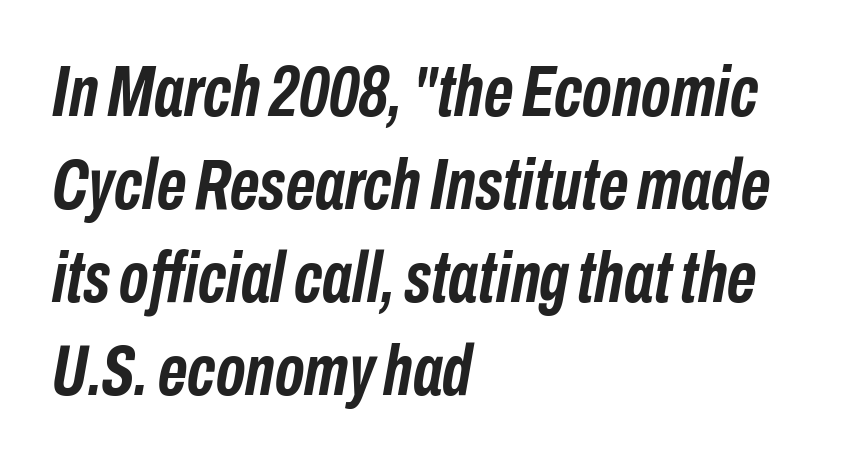
{"italic": "yes", "lean": "right", "slant_degrees": 10, "bold": "yes", "weight": "semibold", "width": "condensed", "stroke_contrast": "low", "x_height": "medium", "monospaced": "no", "underline": "no", "align": "left", "line_spacing": "normal", "line_spacing_ratio": 1.29, "letter_spacing": "normal", "letter_spacing_em": 0.0, "glyph_px": 72}
